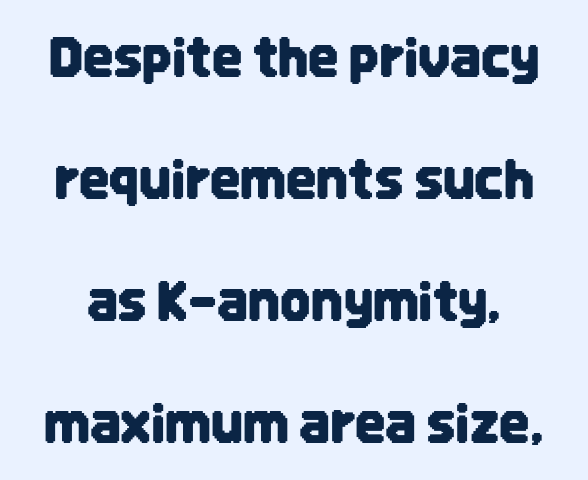
Does the type have serifs? No, each stem ends abruptly. Think of a printed novel: that variable character pitch is what you see here. Inter-character spacing is left at the font's built-in metrics. The string is rendered with underlining switched off. Style check: upright.
